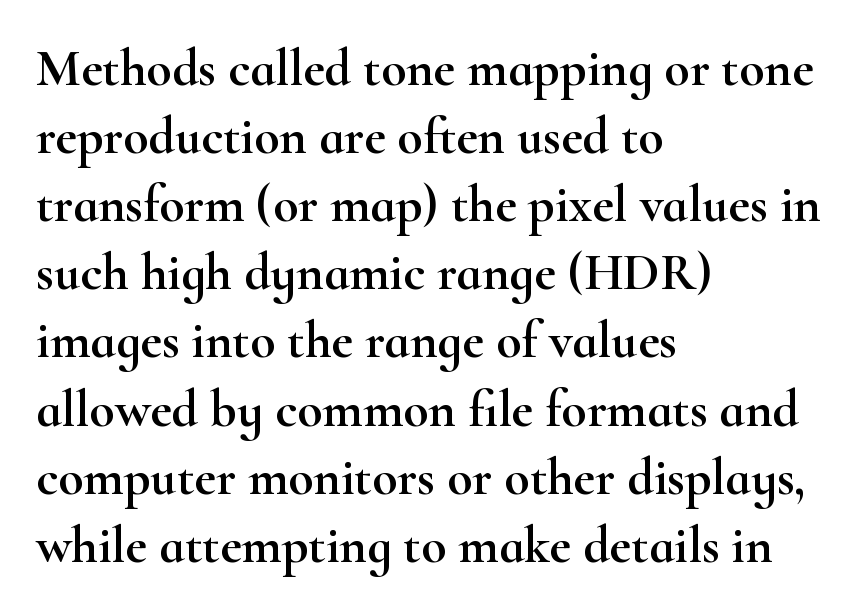
Q: Is the text italic (slanted)? A: No, it is upright.
Q: Is the typeface a serif or a sans-serif typeface? A: Serif.
Q: Is the text underlined? A: No.
Q: How is the paragraph aligned? A: Left-aligned.
Q: Is the spacing between letters normal or unusually wide? A: Normal.
Q: Is the spacing between lines tight, normal or loose? A: Normal.
Q: Width (condensed, normal, or wide)? A: Wide.
Q: Stroke contrast? A: High.
Q: x-height? A: Small.
Q: Monospaced? A: No.
